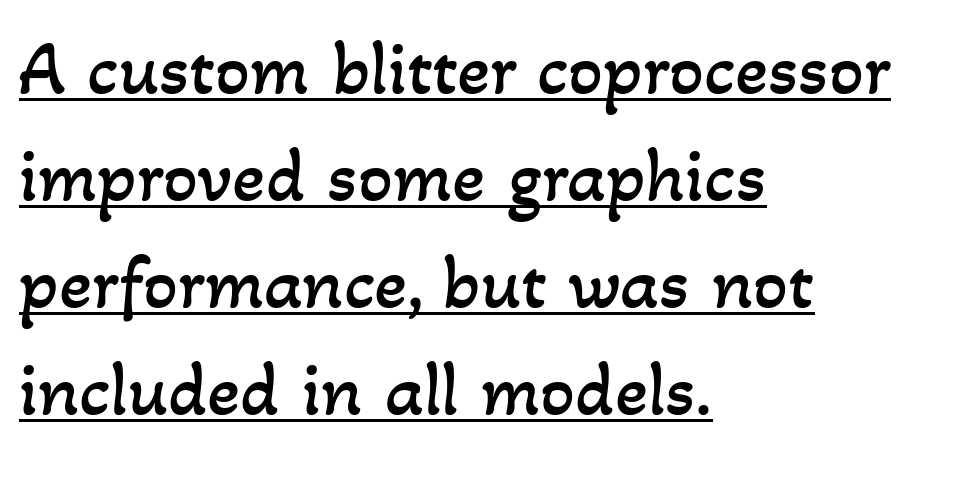
The image shows 77 px regular-weight type; set left-aligned, normal line spacing (1.39x), normal letter spacing, underlined; low stroke contrast and a small x-height.
